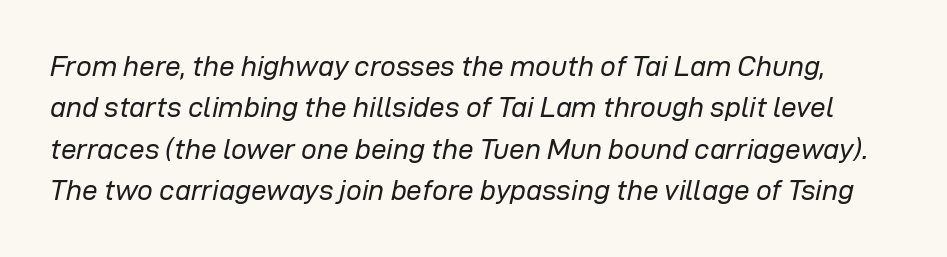
{"italic": "yes", "lean": "right", "slant_degrees": 12, "bold": "no", "weight": "regular", "width": "normal", "stroke_contrast": "low", "x_height": "medium", "monospaced": "no", "underline": "no", "line_spacing": "normal", "line_spacing_ratio": 1.48, "letter_spacing": "normal", "letter_spacing_em": 0.0, "glyph_px": 28}
